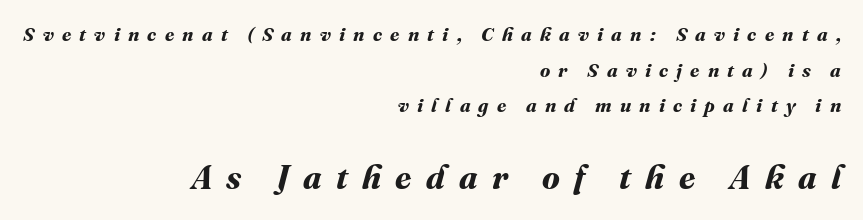
Heavy, bold letterforms. Does extra space separate the letters? Yes, quite a lot of it. Decoration check: the copy has no underline. Scale increases going downward across the two blocks. These lines are rendered in a variable-pitch font.
